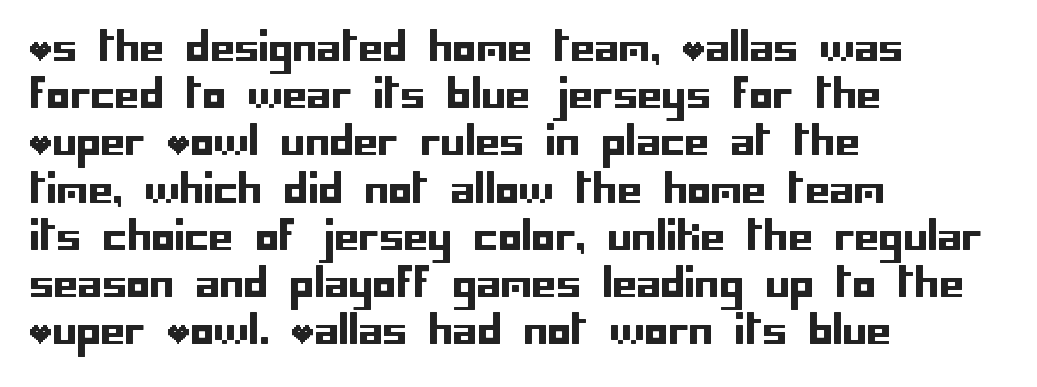
The passage shown is not underscored anywhere. The typography opts for an upright posture over an oblique one. Is this a sans? Yes — the strokes have no serifs. Does extra space separate the letters? No, they use regular spacing.
